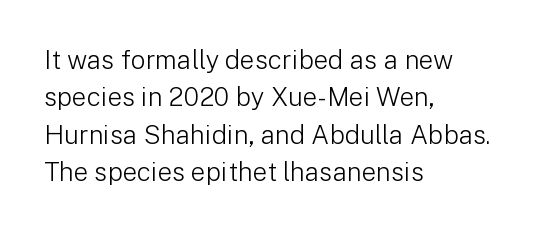
{"italic": "no", "bold": "no", "underline": "no", "align": "left", "line_spacing": "normal", "line_spacing_ratio": 1.44, "letter_spacing": "normal", "letter_spacing_em": 0.0, "glyph_px": 26}
